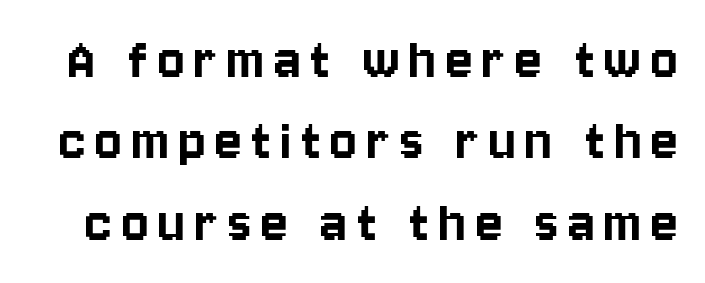
{"serif": "no", "italic": "no", "width": "condensed", "stroke_contrast": "low", "x_height": "large", "monospaced": "no", "underline": "no", "line_spacing": "normal", "line_spacing_ratio": 1.29, "glyph_px": 63}
